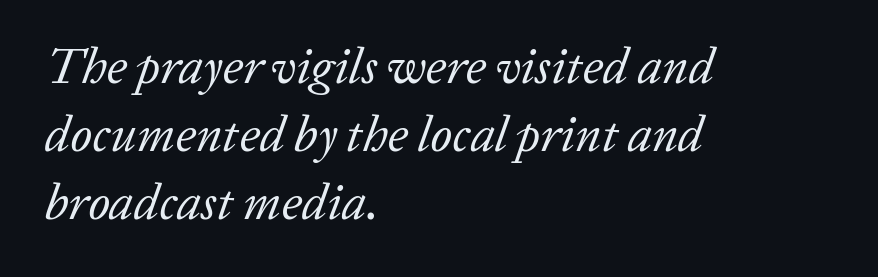
No letter is thick-stroked: the sample isn't bold. In terms of leading, this rendering sits right in the middle. The lines in this sample share a left origin and differ only in where they stop. The face used here is seriffed, in the tradition of book romans. The rendering uses natural spacing where letterforms have individual widths.
